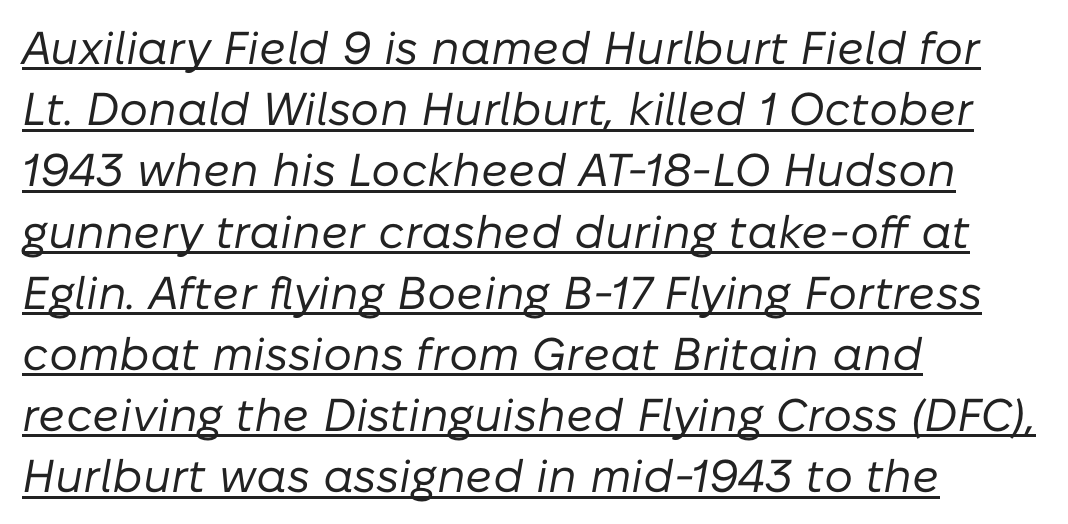
Check the space under the baseline: a stroke is drawn there. The rendering uses a moderate line-height, typical for paragraphs. The whole block is typeset with a tilt. Spacing verdict: proportional, widths tailored to each character.
